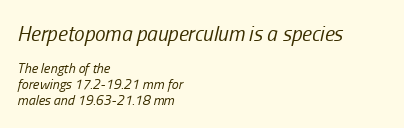
Q: Is the text bold? A: No.
Q: Is the text italic (slanted)? A: Yes, it leans right by about 13 degrees.
Q: Is the text underlined? A: No.
Q: How is the paragraph aligned? A: Left-aligned.
Q: Is the spacing between letters normal or unusually wide? A: Normal.
Q: Is the spacing between lines tight, normal or loose? A: Tight.
Q: Which block of text is set in a larger size, the first (top) or the second (bottom)? A: The first (top) one.
